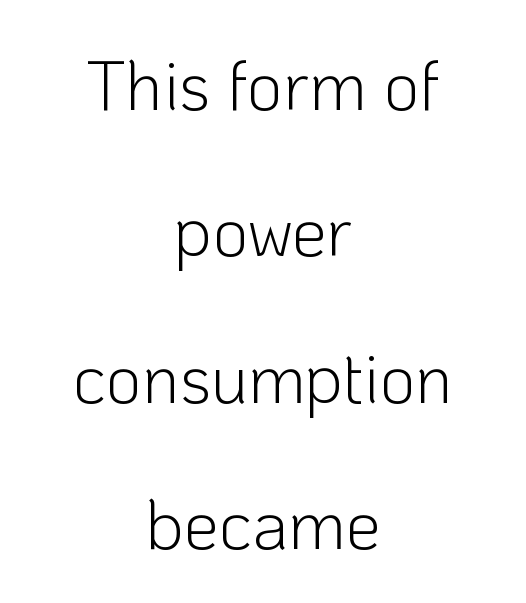
The image shows 70 px light sans-serif type, upright; set centered, loose line spacing (2.09x), normal letter spacing, not underlined; low stroke contrast and a medium x-height.
